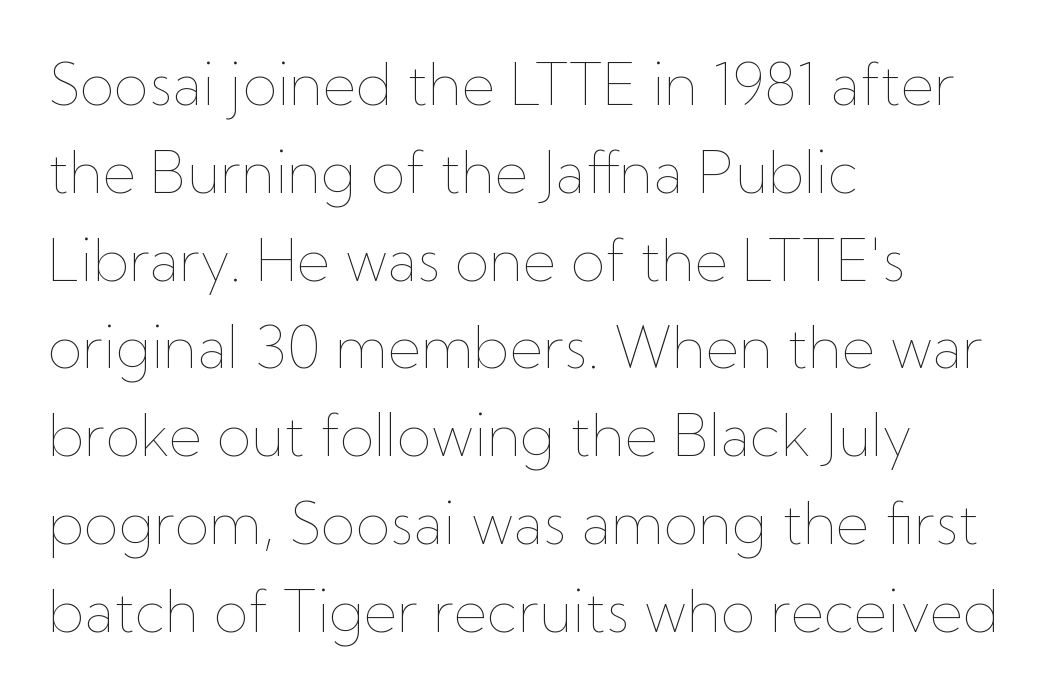
Q: Is the text bold? A: No.
Q: Is the text italic (slanted)? A: No, it is upright.
Q: Is the text underlined? A: No.
Q: How is the paragraph aligned? A: Left-aligned.
Q: Is the spacing between letters normal or unusually wide? A: Normal.
Q: Is the spacing between lines tight, normal or loose? A: Normal.
Q: Width (condensed, normal, or wide)? A: Normal.
Q: Stroke contrast? A: Low.
Q: x-height? A: Medium.
Q: Monospaced? A: No.
